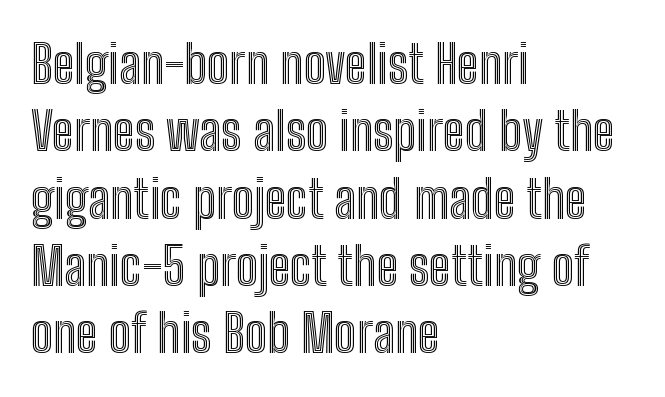
Successive baselines arrive at the customary interval. Words appear dense and cohesive because spacing is normal. Notice how the stems are strictly vertical — no italics here. A typesetter would call this proportional, since set widths differ per character.
